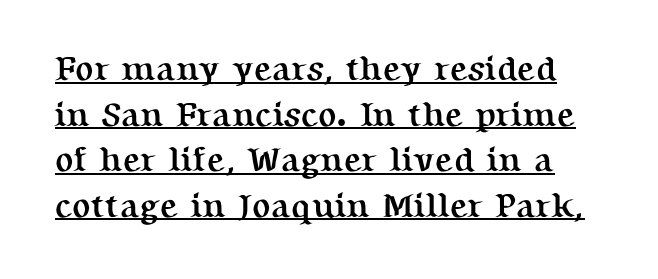
Check the space under the baseline: a stroke is drawn there. The passage shown has conventional tracking throughout. Are there feet on the stems? There are — it's a serif. Whoever set this chose a conventional vertical rhythm. Strong, thick strokes mark this as bold type.
